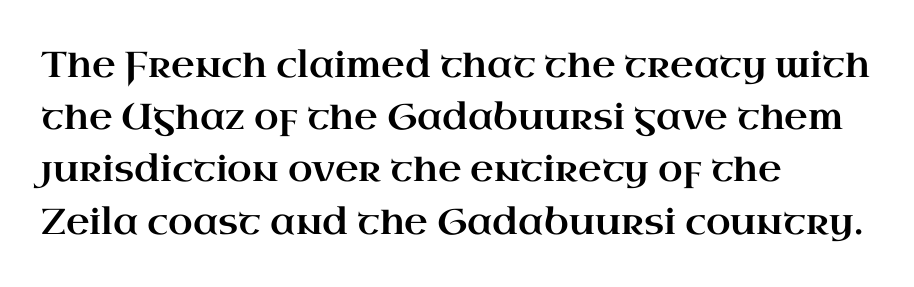
The image shows 36 px wide serif type, upright; set left-aligned, normal line spacing (1.45x), normal letter spacing, not underlined; high stroke contrast and a small x-height.
